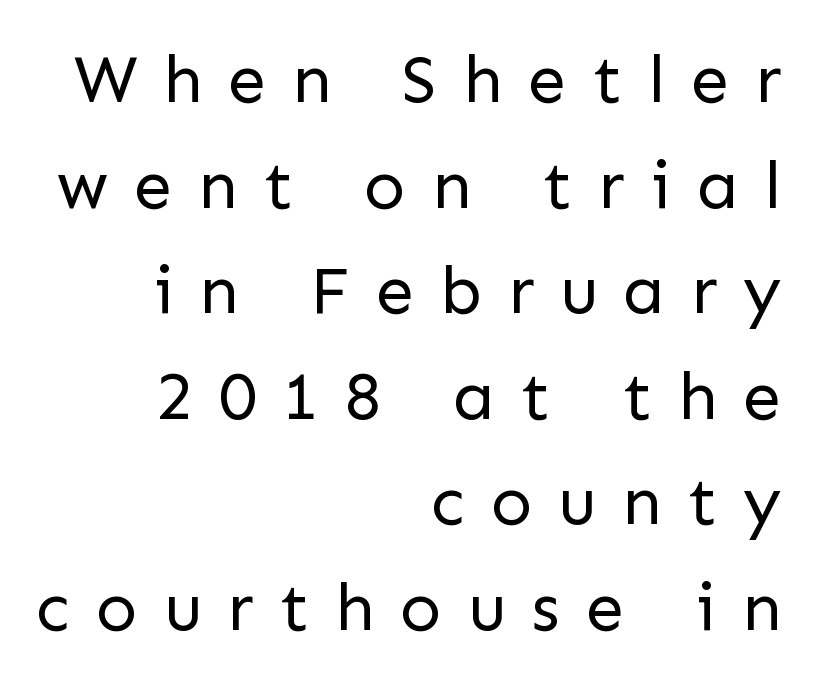
Q: Is the text bold? A: No.
Q: Is the text italic (slanted)? A: No, it is upright.
Q: Is the typeface a serif or a sans-serif typeface? A: Sans-serif.
Q: Is the text underlined? A: No.
Q: How is the paragraph aligned? A: Right-aligned.
Q: Is the spacing between letters normal or unusually wide? A: Unusually wide.
Q: Is the spacing between lines tight, normal or loose? A: Normal.
Q: Width (condensed, normal, or wide)? A: Normal.
Q: Stroke contrast? A: Low.
Q: x-height? A: Medium.
Q: Monospaced? A: No.
